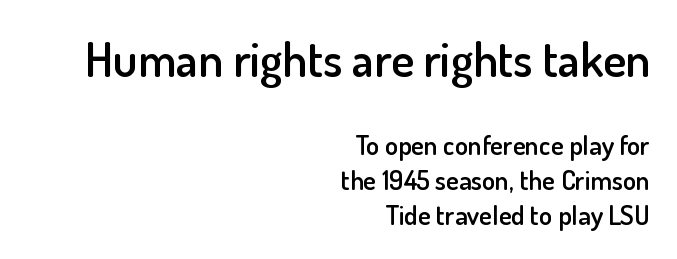
The image shows 48 px semibold sans-serif type, upright; set right-aligned, normal line spacing (1.29x), normal letter spacing, not underlined; the first (top) block is 1.78x larger; low stroke contrast and a small x-height.
